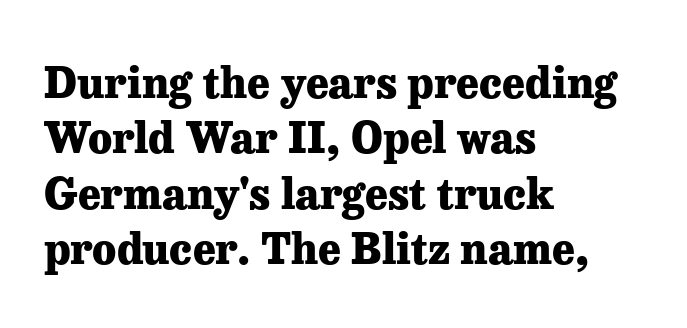
{"serif": "yes", "italic": "no", "bold": "yes", "weight": "heavy", "width": "normal", "stroke_contrast": "low", "x_height": "medium", "monospaced": "no", "underline": "no", "align": "left", "line_spacing": "normal", "line_spacing_ratio": 1.29, "letter_spacing": "normal", "letter_spacing_em": 0.0, "glyph_px": 43}
